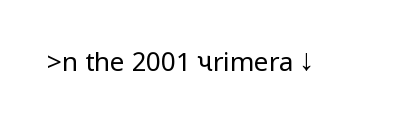
Q: Is the text bold? A: No.
Q: Is the text italic (slanted)? A: No, it is upright.
Q: Is the text underlined? A: No.
Q: Is the spacing between letters normal or unusually wide? A: Normal.
